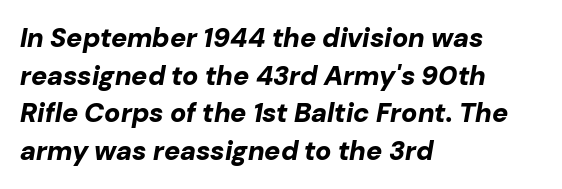
The image shows 27 px bold type, italic (leaning right); set left-aligned, normal line spacing (1.39x), normal letter spacing, not underlined.
